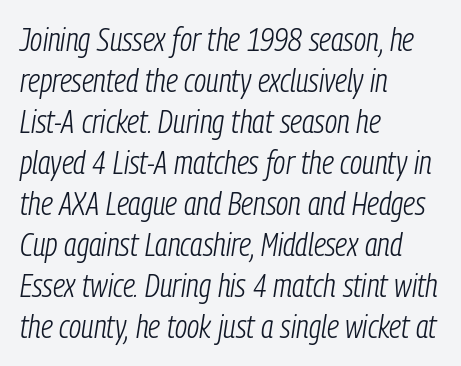
These lines keep a tight, regular rhythm from letter to letter. The passage shown is typed in a proportional face where columns would drift. This block has exactly the height ordinary leading produces. The compositor pushed each line to the left boundary. There's an unmistakable incline to the writing here. Bold? No — there's no thickening of the strokes.
